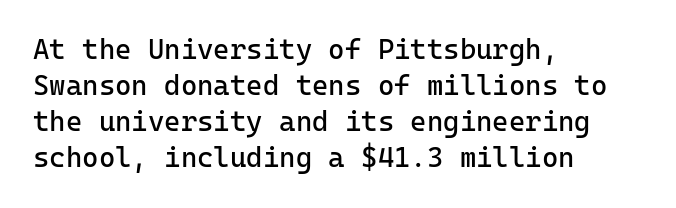
The image shows 28 px regular-weight sans-serif type, upright, monospaced; set left-aligned, normal line spacing (1.29x), normal letter spacing, not underlined; low stroke contrast and a medium x-height.
